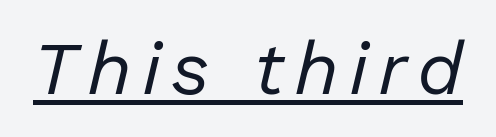
Q: Is the text bold? A: No.
Q: Is the text italic (slanted)? A: Yes, it leans right by about 13 degrees.
Q: Is the text underlined? A: Yes.
Q: Width (condensed, normal, or wide)? A: Normal.
Q: Stroke contrast? A: Low.
Q: x-height? A: Medium.
Q: Monospaced? A: No.
